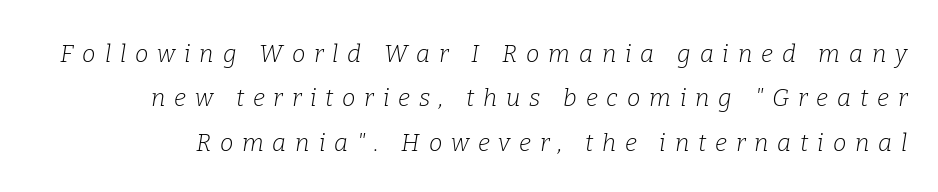
The image shows 24 px text type, italic (leaning right); set line spacing 1.85x, unusually wide letter spacing (+0.37 em), not underlined.
